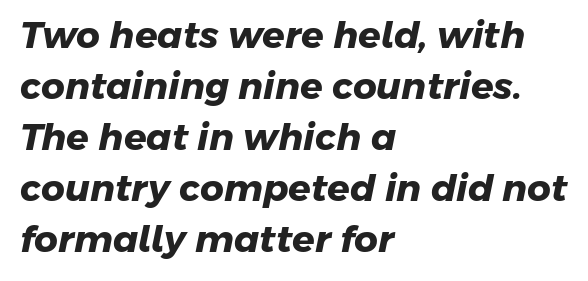
Where is the straight margin? On the left. The rendering uses natural spacing where letterforms have individual widths. This sample keeps an unexceptional amount of space between lines. How are the letters spaced? Ordinarily, with no added tracking. Each letter's strokes conclude bluntly, with no projecting serifs. What weight is shown? A full bold with thick strokes.
